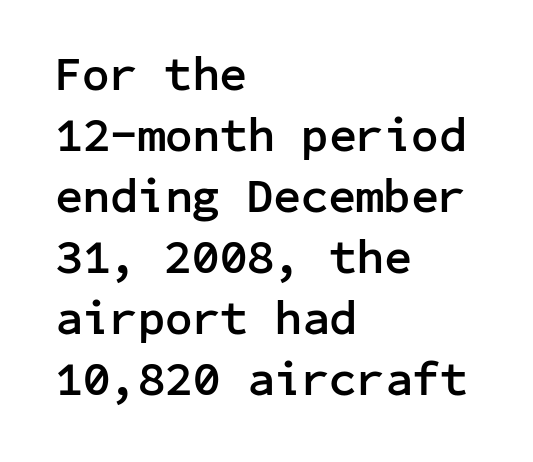
{"serif": "no", "italic": "no", "bold": "yes", "weight": "semibold", "width": "normal", "stroke_contrast": "low", "x_height": "medium", "underline": "no", "align": "left", "line_spacing": "normal", "line_spacing_ratio": 1.27, "letter_spacing": "normal", "letter_spacing_em": 0.0, "glyph_px": 48}
